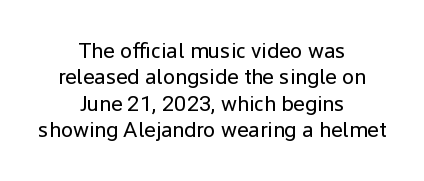
The image shows 22 px text type, upright; set centered, line spacing 1.2x, normal letter spacing, not underlined.
